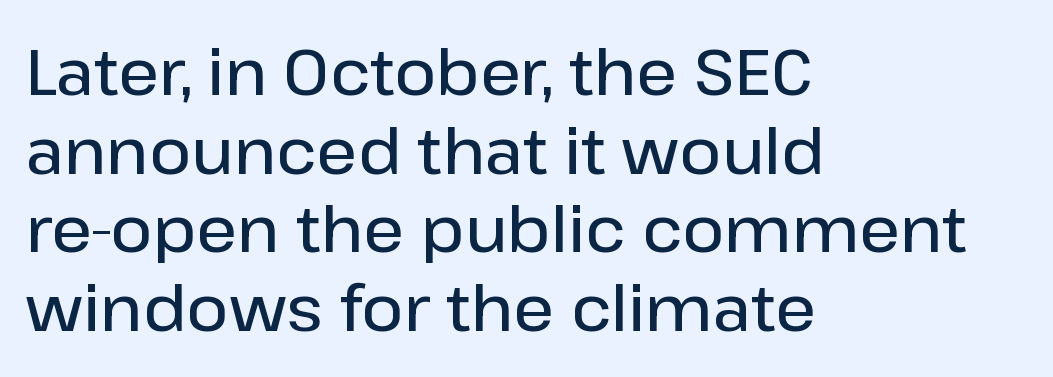
Q: Is the text bold? A: Semi-bold.
Q: Is the text italic (slanted)? A: No, it is upright.
Q: Is the typeface a serif or a sans-serif typeface? A: Sans-serif.
Q: Is the text underlined? A: No.
Q: How is the paragraph aligned? A: Left-aligned.
Q: Is the spacing between letters normal or unusually wide? A: Normal.
Q: Width (condensed, normal, or wide)? A: Normal.
Q: Stroke contrast? A: Low.
Q: x-height? A: Medium.
Q: Monospaced? A: No.
